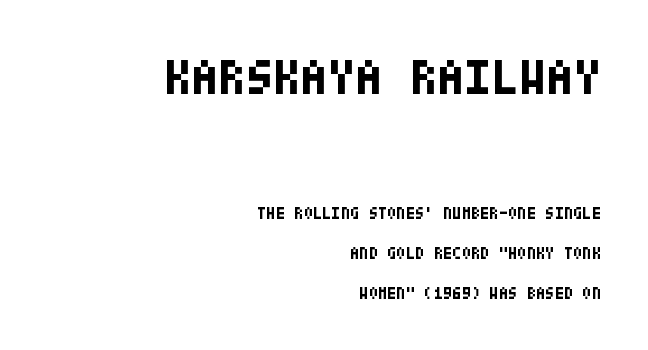
Ordinary non-slanted type is in use. Words appear dense and cohesive because spacing is normal. Each row of text sits above clean, open space. To sum up the face: it is a sans, with no serifs. Successive baselines arrive slowly, with a big drop between each.
